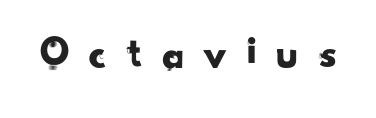
The image shows 45 px sans-serif type; set unusually wide letter spacing (+0.36 em), not underlined; low stroke contrast and a small x-height.
